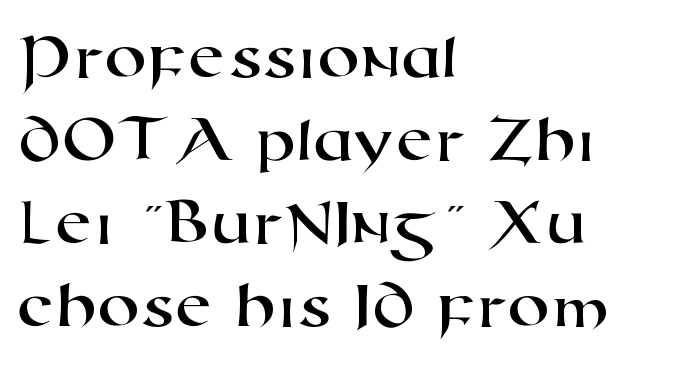
The image shows 68 px wide sans-serif type; set left-aligned, line spacing 1.22x, normal letter spacing, not underlined; high stroke contrast and a medium x-height.
